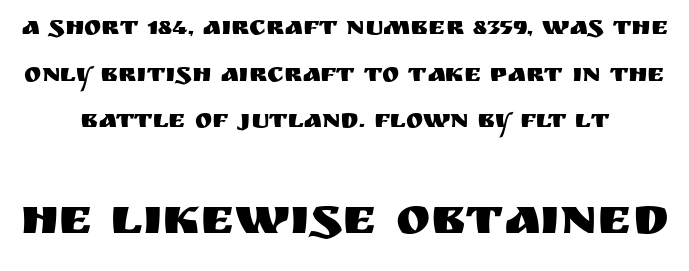
The image shows 52 px sans-serif type, upright; set line spacing 1.79x, normal letter spacing, not underlined; the second (bottom) block is 2.0x larger; medium stroke contrast and a large x-height.
